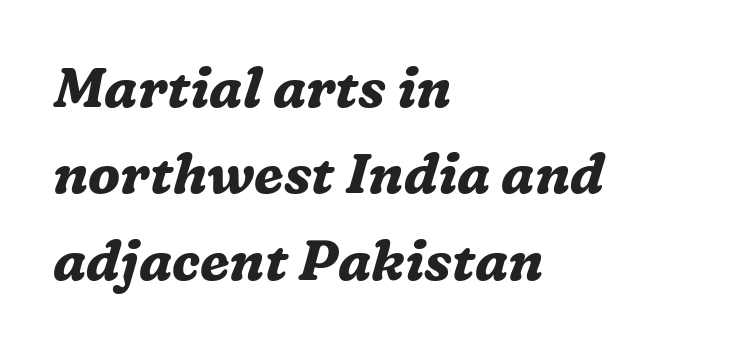
{"serif": "yes", "italic": "yes", "lean": "right", "slant_degrees": 16, "bold": "yes", "weight": "bold", "width": "normal", "stroke_contrast": "medium", "x_height": "medium", "monospaced": "no", "underline": "no", "align": "left", "line_spacing": "normal", "line_spacing_ratio": 1.57, "letter_spacing": "normal", "letter_spacing_em": 0.0, "glyph_px": 55}
